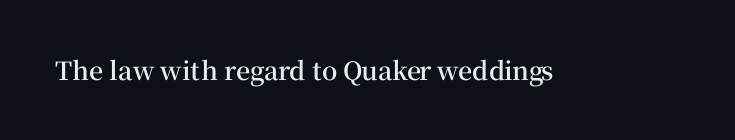
{"italic": "no", "bold": "semi", "underline": "no", "letter_spacing": "normal", "letter_spacing_em": 0.0, "glyph_px": 25}
